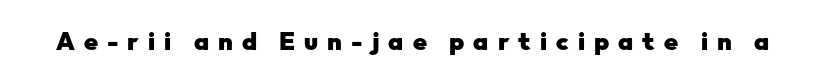
The image shows 25 px bold type, upright; set unusually wide letter spacing (+0.36 em), not underlined.
